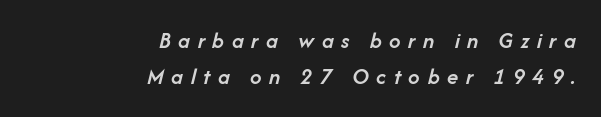
{"italic": "yes", "lean": "right", "slant_degrees": 14, "bold": "semi", "underline": "no", "align": "right", "line_spacing": "normal", "line_spacing_ratio": 1.55, "letter_spacing": "wide", "letter_spacing_em": 0.33, "glyph_px": 23}
